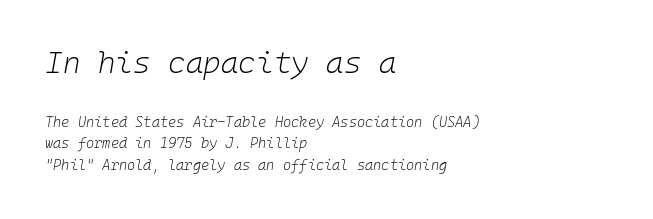
Short note: letters normally spaced. Letters rest on an invisible, unmarked baseline. The lines in this sample share a left origin and differ only in where they stop. No extra ink here — the face is not bold. This sample has the even, mechanical cadence of fixed-width lettering.
